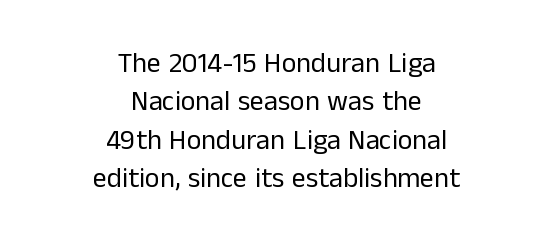
Q: Is the text bold? A: No.
Q: Is the text italic (slanted)? A: No, it is upright.
Q: Is the typeface a serif or a sans-serif typeface? A: Sans-serif.
Q: Is the text underlined? A: No.
Q: How is the paragraph aligned? A: Centered.
Q: Is the spacing between letters normal or unusually wide? A: Normal.
Q: Is the spacing between lines tight, normal or loose? A: Normal.
Q: Width (condensed, normal, or wide)? A: Normal.
Q: Stroke contrast? A: Low.
Q: x-height? A: Medium.
Q: Monospaced? A: No.
